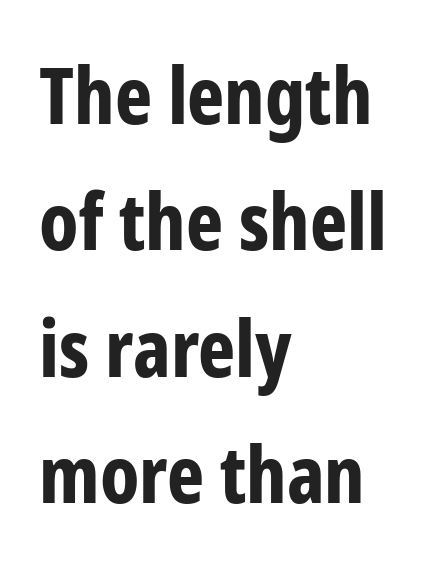
Q: Is the text bold? A: Yes.
Q: Is the text italic (slanted)? A: No, it is upright.
Q: Is the typeface a serif or a sans-serif typeface? A: Sans-serif.
Q: Is the text underlined? A: No.
Q: How is the paragraph aligned? A: Left-aligned.
Q: Is the spacing between letters normal or unusually wide? A: Normal.
Q: Is the spacing between lines tight, normal or loose? A: Normal.
Q: Width (condensed, normal, or wide)? A: Condensed.
Q: Stroke contrast? A: Low.
Q: x-height? A: Medium.
Q: Monospaced? A: No.
